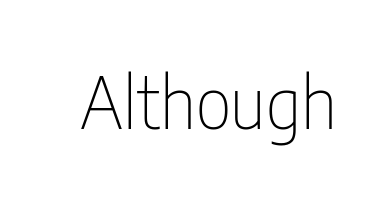
Q: Is the text bold? A: No.
Q: Is the text italic (slanted)? A: No, it is upright.
Q: Is the typeface a serif or a sans-serif typeface? A: Sans-serif.
Q: Is the text underlined? A: No.
Q: Is the spacing between letters normal or unusually wide? A: Normal.
Q: Width (condensed, normal, or wide)? A: Condensed.
Q: Stroke contrast? A: Low.
Q: x-height? A: Medium.
Q: Monospaced? A: No.
